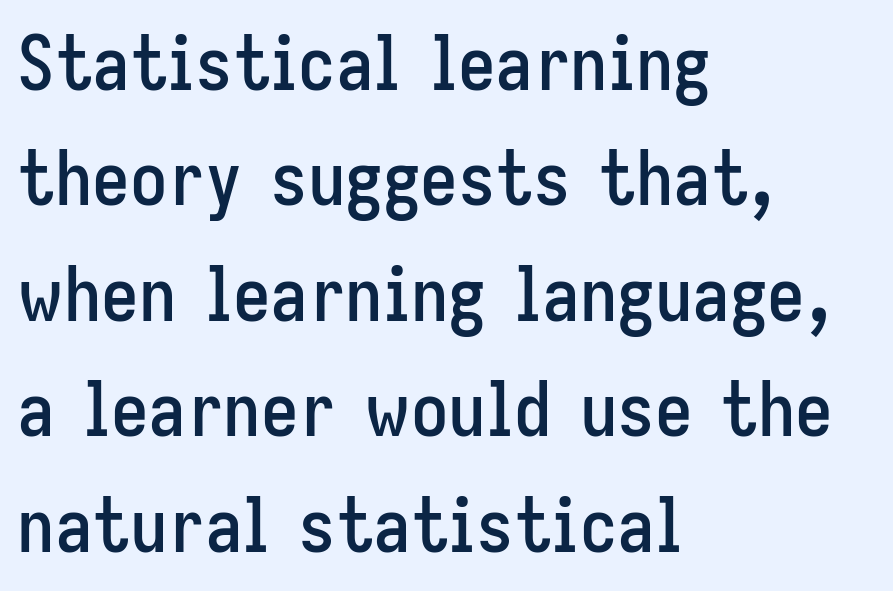
The image shows 75 px condensed sans-serif type, upright; set left-aligned, normal line spacing (1.54x), normal letter spacing, not underlined; low stroke contrast and a medium x-height.
